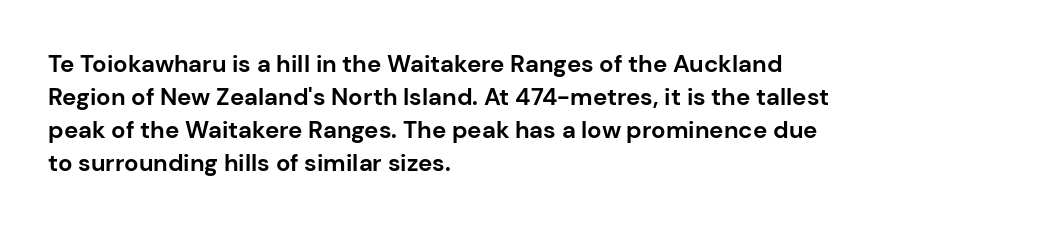
The image shows 24 px bold type, upright; set left-aligned, normal line spacing (1.38x), normal letter spacing, not underlined.
